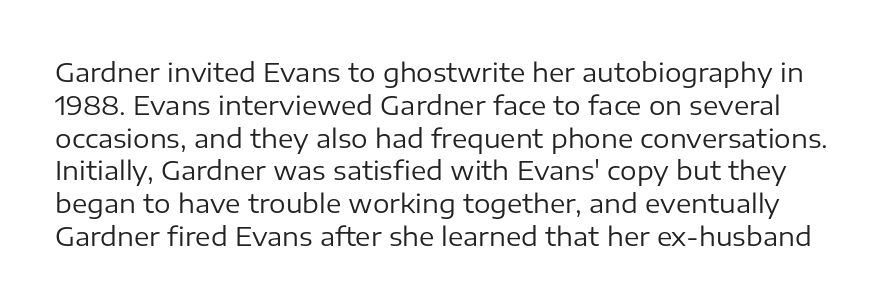
{"italic": "no", "bold": "no", "underline": "no", "line_spacing": "normal", "line_spacing_ratio": 1.26, "letter_spacing": "normal", "letter_spacing_em": 0.0, "glyph_px": 26}
